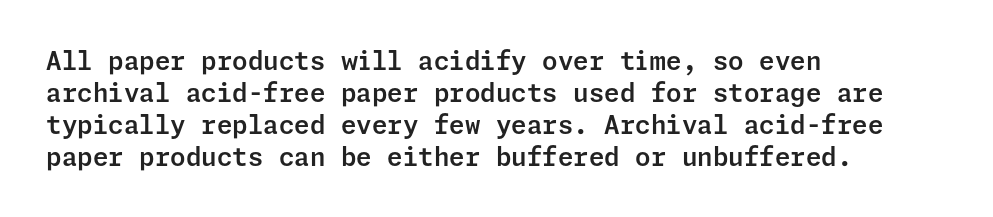
Q: Is the text italic (slanted)? A: No, it is upright.
Q: Is the text underlined? A: No.
Q: How is the paragraph aligned? A: Left-aligned.
Q: Is the spacing between letters normal or unusually wide? A: Normal.
Q: Is the spacing between lines tight, normal or loose? A: Normal.
